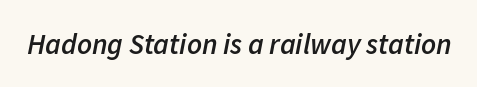
Slightly chunky letters — semibold, I'd say, not full bold. Descender tails drop into unmarked territory. Each letter keeps its own natural width here, so spacing adapts to shape. The font's italic variant was chosen for this text.
